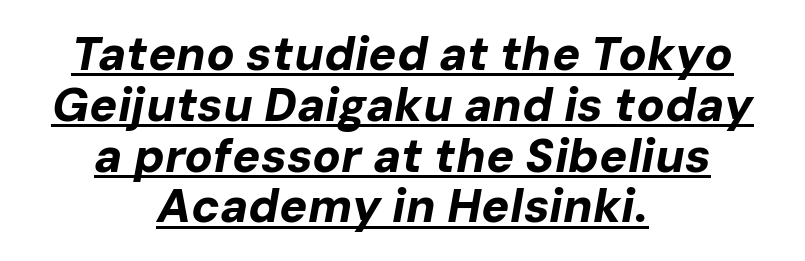
Q: Is the text bold? A: Yes.
Q: Is the text italic (slanted)? A: Yes, it leans right by about 10 degrees.
Q: Is the text underlined? A: Yes.
Q: How is the paragraph aligned? A: Centered.
Q: Is the spacing between letters normal or unusually wide? A: Normal.
Q: Is the spacing between lines tight, normal or loose? A: Tight.
Q: Width (condensed, normal, or wide)? A: Normal.
Q: Stroke contrast? A: Low.
Q: x-height? A: Medium.
Q: Monospaced? A: No.
